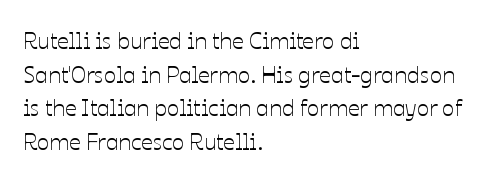
Q: Is the text italic (slanted)? A: No, it is upright.
Q: Is the text underlined? A: No.
Q: How is the paragraph aligned? A: Left-aligned.
Q: Is the spacing between letters normal or unusually wide? A: Normal.
Q: Is the spacing between lines tight, normal or loose? A: Normal.
